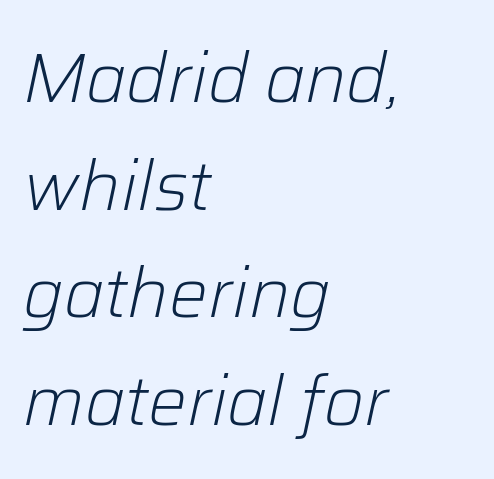
The image shows 69 px light type, italic (leaning right); set left-aligned, normal line spacing (1.56x), normal letter spacing, not underlined; low stroke contrast and a medium x-height.
